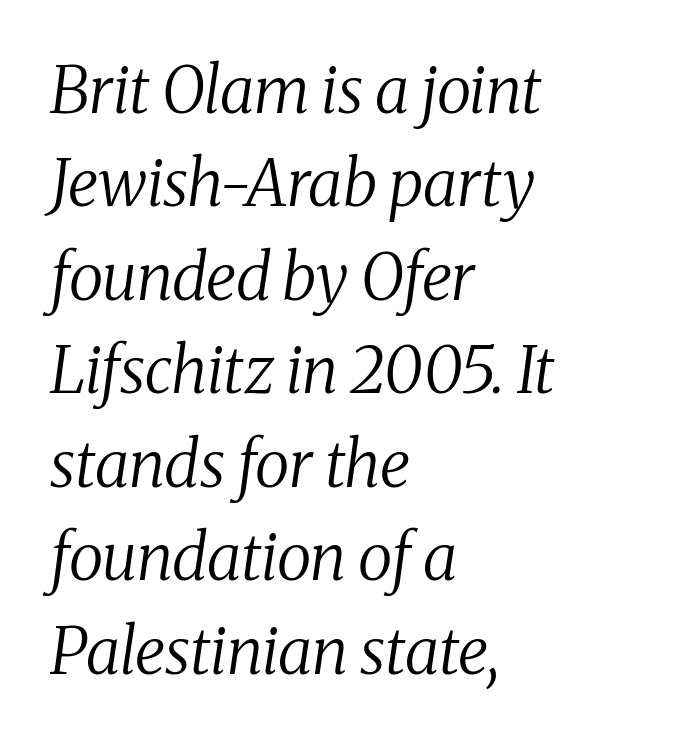
The image shows 64 px regular-weight serif type, italic (leaning right); set left-aligned, normal line spacing (1.46x), normal letter spacing, not underlined; medium stroke contrast and a medium x-height.
